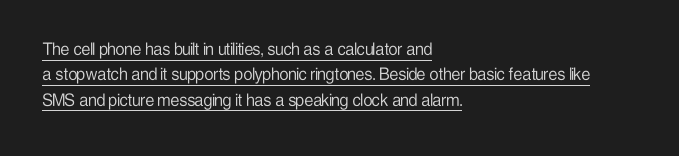
Q: Is the text bold? A: No.
Q: Is the text italic (slanted)? A: No, it is upright.
Q: Is the text underlined? A: Yes.
Q: How is the paragraph aligned? A: Left-aligned.
Q: Is the spacing between letters normal or unusually wide? A: Normal.
Q: Is the spacing between lines tight, normal or loose? A: Normal.
